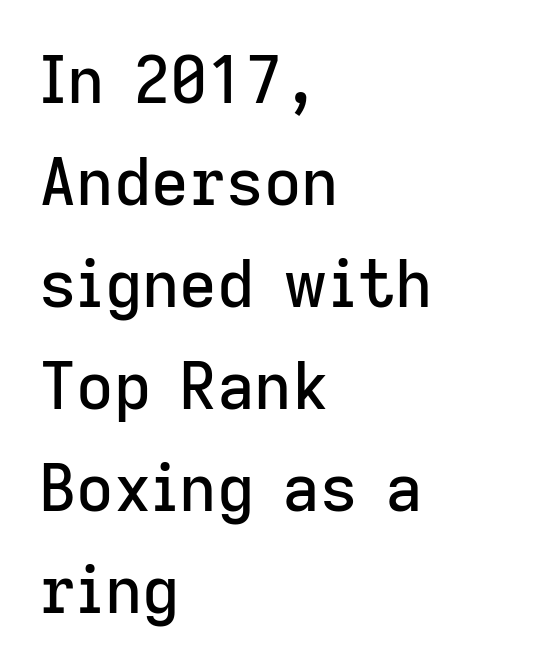
The rendering anchors every line to the left-hand side. This is the regular roman posture of the typeface. Varying glyph widths throughout — classic text-font behaviour. Plain, unruled lines of type.
